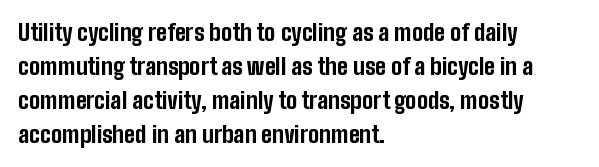
Q: Is the text bold? A: Yes.
Q: Is the text italic (slanted)? A: No, it is upright.
Q: Is the text underlined? A: No.
Q: How is the paragraph aligned? A: Left-aligned.
Q: Is the spacing between letters normal or unusually wide? A: Normal.
Q: Is the spacing between lines tight, normal or loose? A: Normal.
